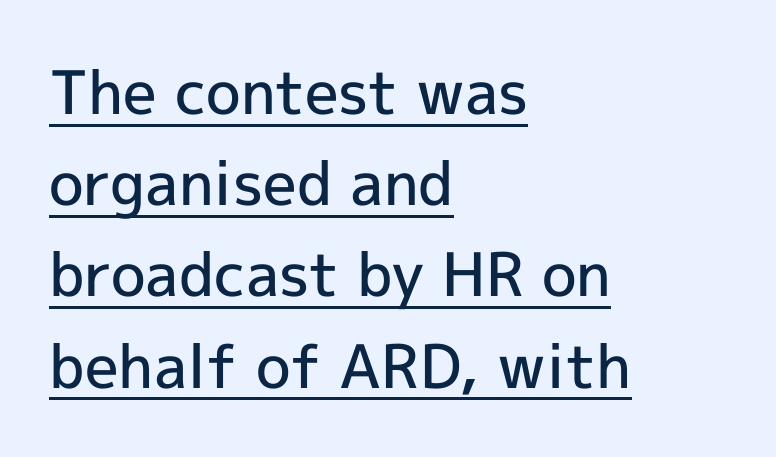
In terms of letterspacing, this is plain default setting. The strokes are fattened partway — semibold, not bold. Do the letters lean? They stand straight. Successive baselines arrive at the customary interval.
